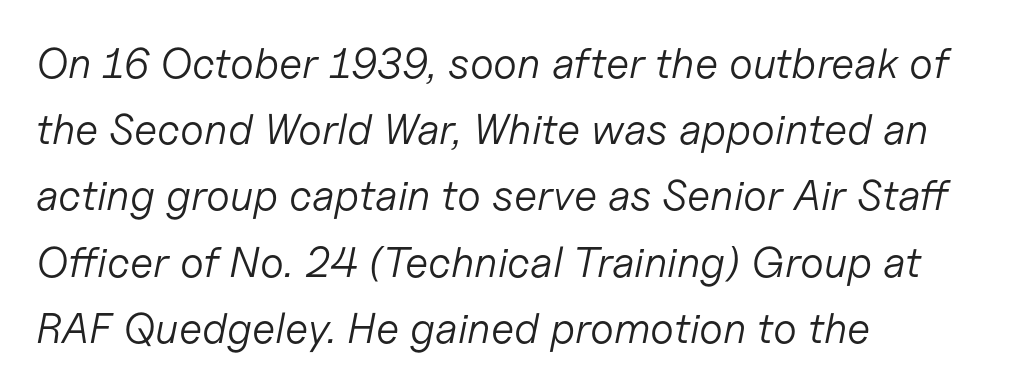
{"italic": "yes", "lean": "right", "slant_degrees": 11, "bold": "no", "weight": "light", "width": "normal", "stroke_contrast": "low", "x_height": "medium", "monospaced": "no", "underline": "no", "align": "left", "line_spacing": "normal", "line_spacing_ratio": 1.54, "letter_spacing": "normal", "letter_spacing_em": 0.0, "glyph_px": 43}
